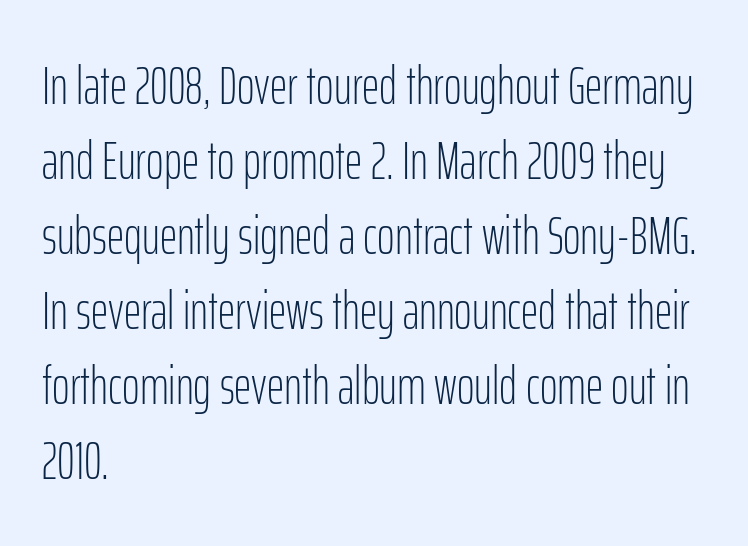
The image shows 54 px light, condensed sans-serif type, upright; set left-aligned, normal line spacing (1.39x), normal letter spacing, not underlined; low stroke contrast and a medium x-height.
